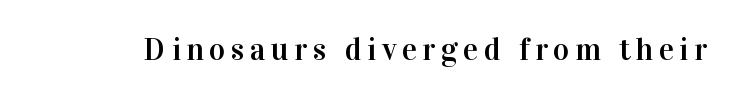
Q: Is the text italic (slanted)? A: No, it is upright.
Q: Is the typeface a serif or a sans-serif typeface? A: Serif.
Q: Is the text underlined? A: No.
Q: Width (condensed, normal, or wide)? A: Normal.
Q: Stroke contrast? A: High.
Q: x-height? A: Medium.
Q: Monospaced? A: No.
